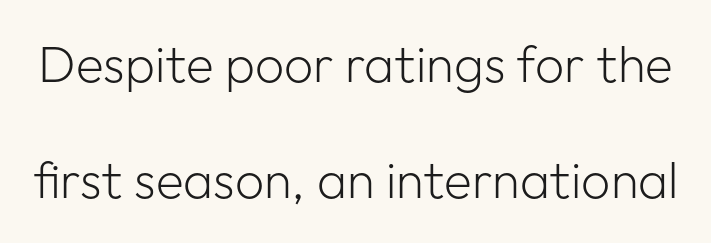
Unlike a traditional serif, this face leaves its strokes unadorned. Here the designer chose a conventional face with non-uniform glyph widths. Short note: letters normally spaced. If you measured baseline to baseline, you'd find a long distance. Clear beneath every line of the passage. Posture: straight, roman, zero tilt.
